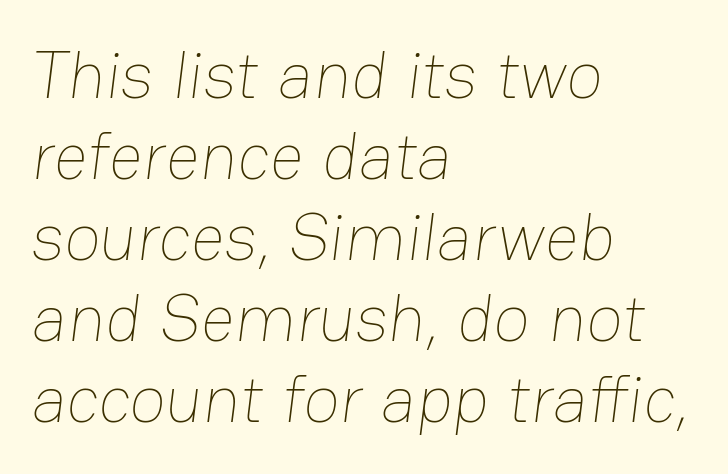
You could not count columns in this text — the font is proportionally spaced. Think standard paragraph weight, or any step lighter than that. Each line starts at the same left margin while the right side varies. Check under the words: just untouched page. The line texture is even and compact thanks to regular tracking.
